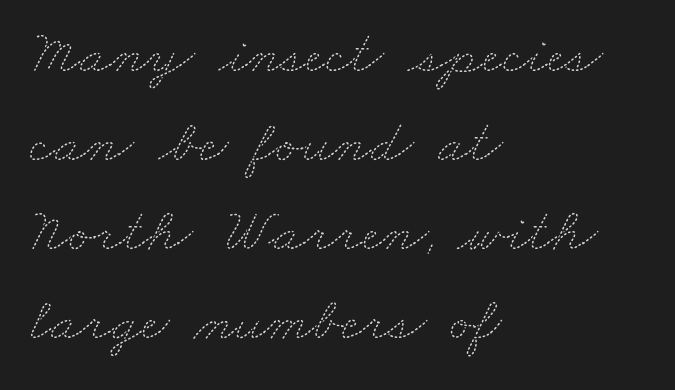
{"bold": "no", "weight": "thin", "width": "wide", "stroke_contrast": "medium", "x_height": "small", "monospaced": "no", "underline": "no", "align": "left", "line_spacing": "normal", "line_spacing_ratio": 1.46, "letter_spacing": "normal", "letter_spacing_em": 0.0, "glyph_px": 61}
